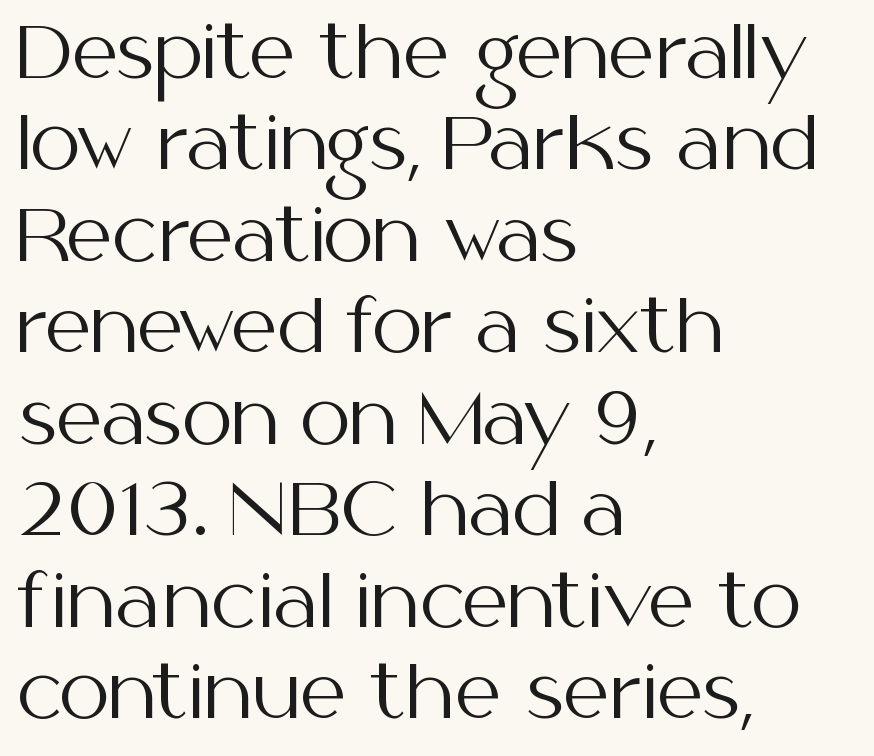
Compared with a centered layout, this one pins lines to the left instead. Letters rest on an invisible, unmarked baseline. Compared with typical body copy, the letter spacing here is the same. Check where the strokes stop: nothing finishes them off — pure sans. Varying glyph widths throughout — classic text-font behaviour. No heavy texture on the line: the type isn't bold.
